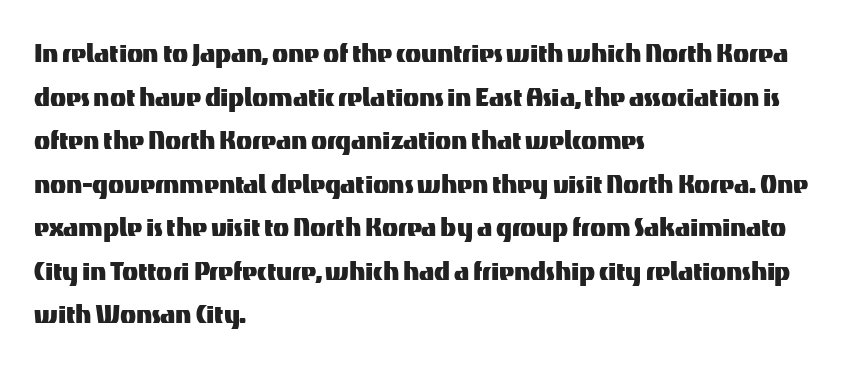
{"serif": "no", "italic": "no", "width": "normal", "stroke_contrast": "medium", "x_height": "medium", "monospaced": "no", "underline": "no", "align": "left", "line_spacing": "normal", "line_spacing_ratio": 1.32, "letter_spacing": "normal", "letter_spacing_em": 0.0, "glyph_px": 33}
